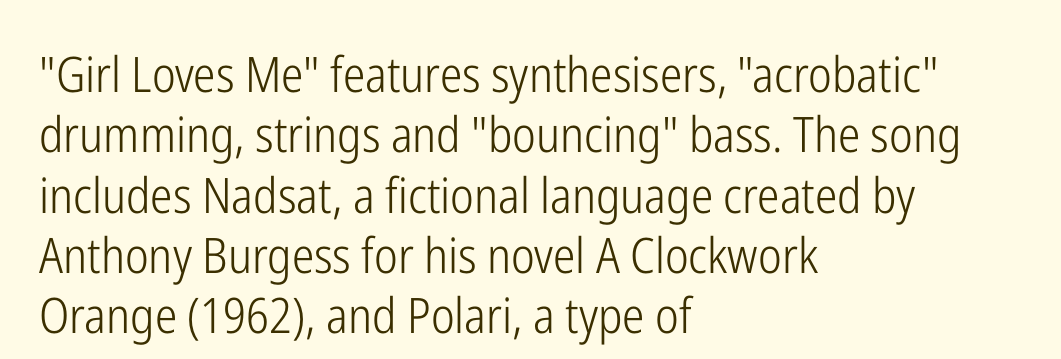
Q: Is the text bold? A: No.
Q: Is the text italic (slanted)? A: No, it is upright.
Q: Is the typeface a serif or a sans-serif typeface? A: Sans-serif.
Q: Is the text underlined? A: No.
Q: How is the paragraph aligned? A: Left-aligned.
Q: Is the spacing between letters normal or unusually wide? A: Normal.
Q: Width (condensed, normal, or wide)? A: Condensed.
Q: Stroke contrast? A: Low.
Q: x-height? A: Medium.
Q: Monospaced? A: No.
